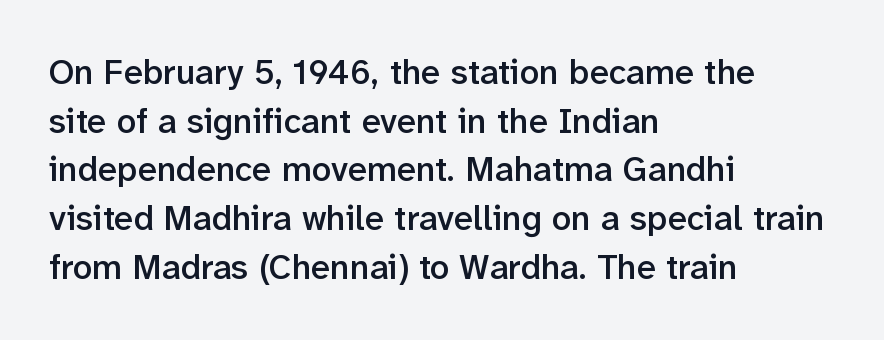
Is the letter spacing exaggerated? No — it looks like the ordinary default. These lines are composed in type without serifs. The typesetting leans somewhat heavy: a semibold. A typesetter would call this proportional, since set widths differ per character. The paragraph shown leans on its left margin.
